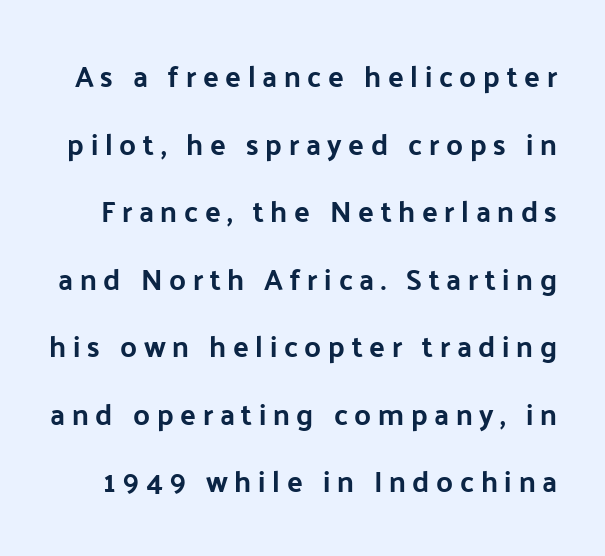
No italicization has been applied; the sample stays upright. A typesetter would call this proportional, since set widths differ per character. Display-style spreading of the glyphs; the letterfit is very open. The font family rendered here belongs to the sans-serif group. Quick note: interline space is abundant. Clear beneath every line of the passage.
